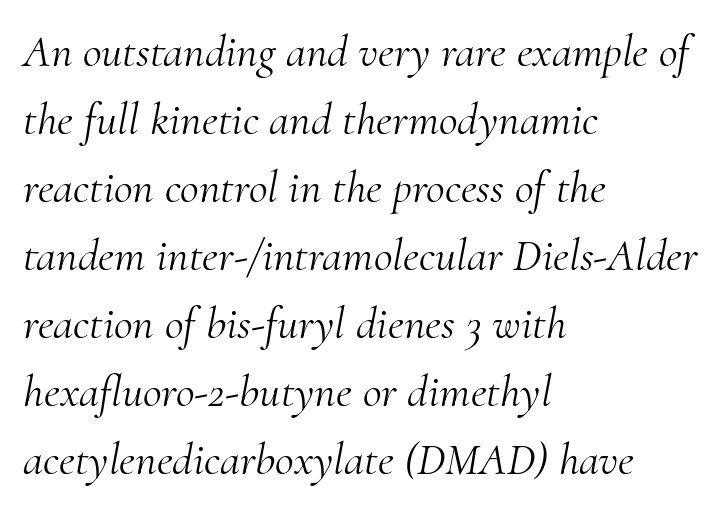
The image shows 46 px light serif type, italic (leaning right); set left-aligned, normal line spacing (1.48x), normal letter spacing, not underlined; medium stroke contrast and a small x-height.
